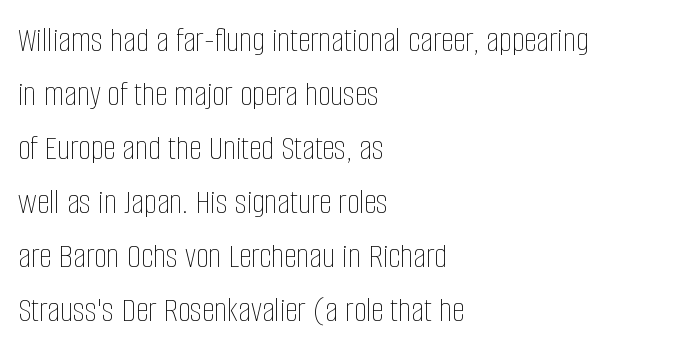
The image shows 36 px thin, condensed type, upright; set left-aligned, normal line spacing (1.5x), normal letter spacing, not underlined; low stroke contrast and a large x-height.
